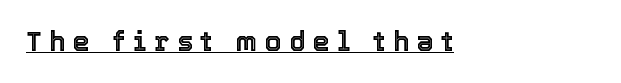
{"italic": "no", "underline": "yes", "letter_spacing": "wide", "letter_spacing_em": 0.28, "glyph_px": 27}
